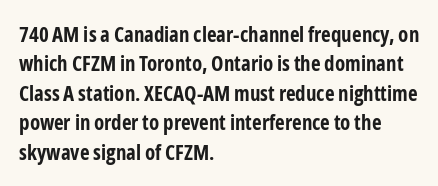
Q: Is the text bold? A: Yes.
Q: Is the text italic (slanted)? A: No, it is upright.
Q: Is the text underlined? A: No.
Q: How is the paragraph aligned? A: Left-aligned.
Q: Is the spacing between letters normal or unusually wide? A: Normal.
Q: Is the spacing between lines tight, normal or loose? A: Normal.
